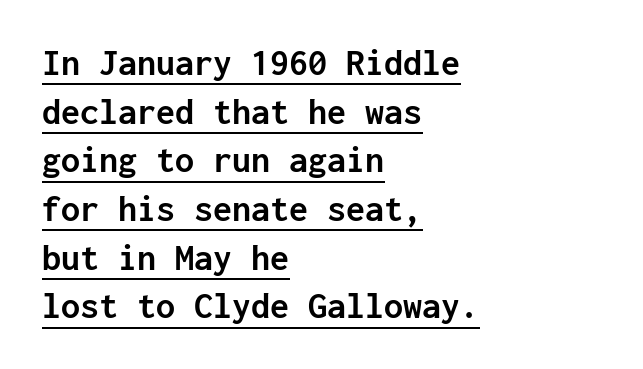
The passage shown is underscored from start to finish. Emphasis by weight is at full strength: bold. This sample has the even, mechanical cadence of fixed-width lettering. What's the leading like? Ordinary, nothing unusual.
